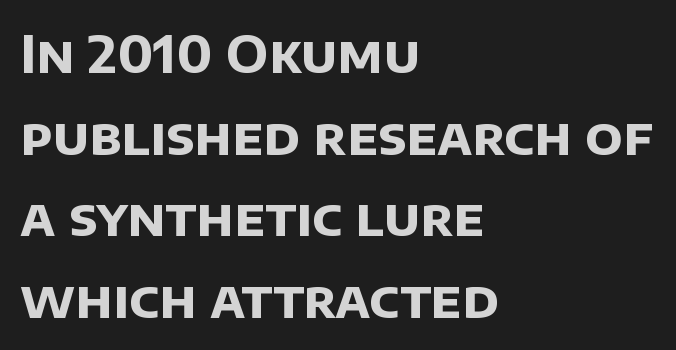
The image shows 51 px bold sans-serif type; set left-aligned, normal line spacing (1.6x), normal letter spacing, not underlined; low stroke contrast and a large x-height.
